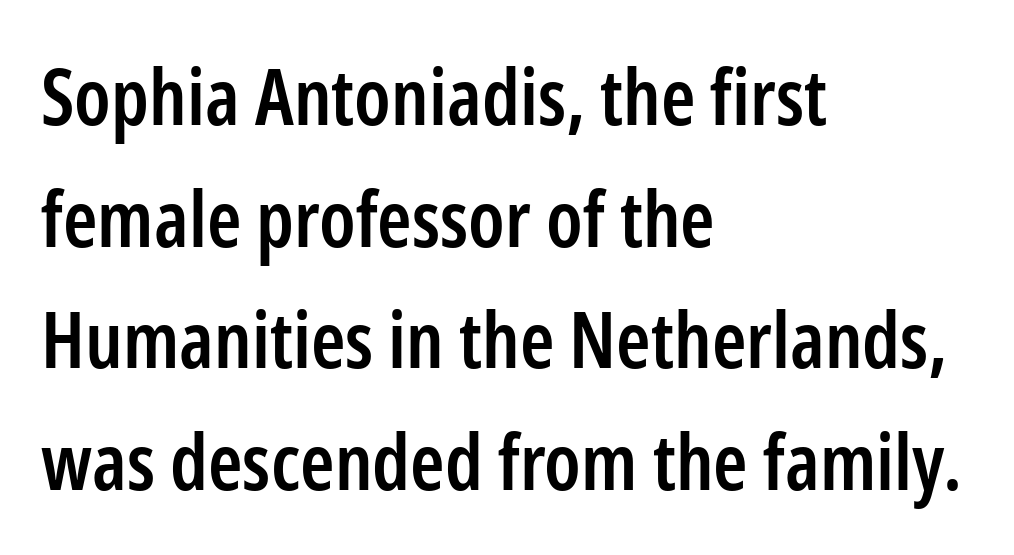
A bit beefed up — I'd call it semibold rather than bold. Successive baselines arrive at the customary interval. Type without underlining. The lines in this sample share a left origin and differ only in where they stop. This rendering employs a face without finishing strokes, i.e., a sans-serif.
